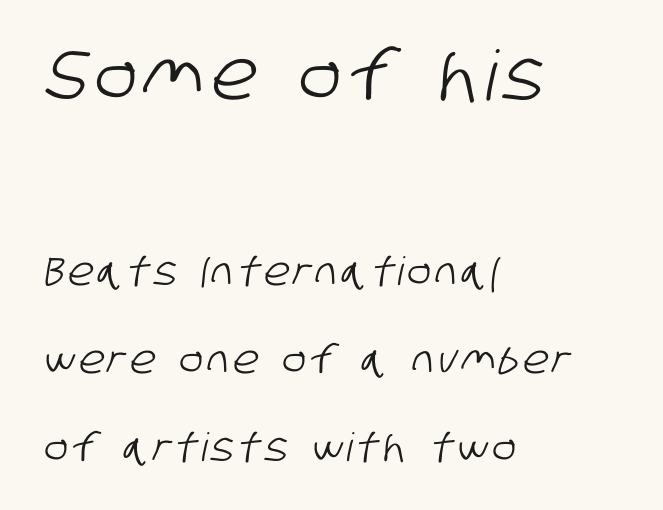
{"serif": "no", "width": "condensed", "stroke_contrast": "low", "x_height": "large", "monospaced": "no", "underline": "no", "align": "left", "line_spacing": "loose", "line_spacing_ratio": 2.25, "larger_block": "first", "size_ratio": 1.77, "glyph_px": 69}
